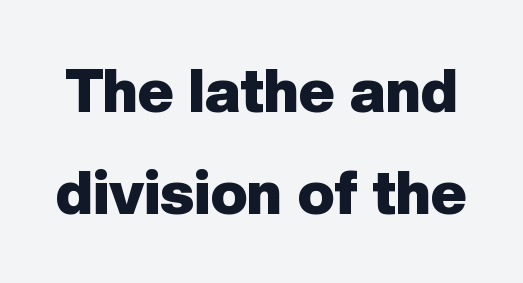
Anything drawn beneath the words? Only blank space. The vertical gap from one line to the next is medium. Is this a fixed-width face? No — the glyphs have proportional, varying widths. The type family on display is of the sans-serif kind.
